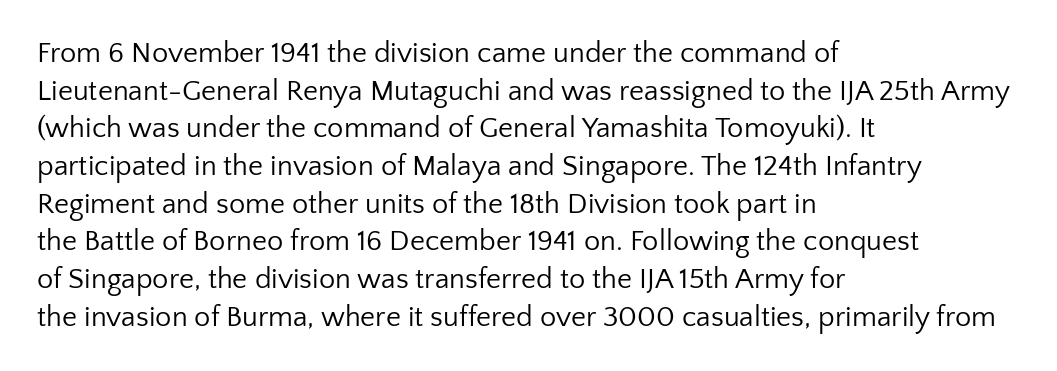
Q: Is the text bold? A: No.
Q: Is the text italic (slanted)? A: No, it is upright.
Q: Is the typeface a serif or a sans-serif typeface? A: Sans-serif.
Q: Is the text underlined? A: No.
Q: How is the paragraph aligned? A: Left-aligned.
Q: Is the spacing between letters normal or unusually wide? A: Normal.
Q: Is the spacing between lines tight, normal or loose? A: Normal.
Q: Width (condensed, normal, or wide)? A: Normal.
Q: Stroke contrast? A: Low.
Q: x-height? A: Medium.
Q: Monospaced? A: No.
